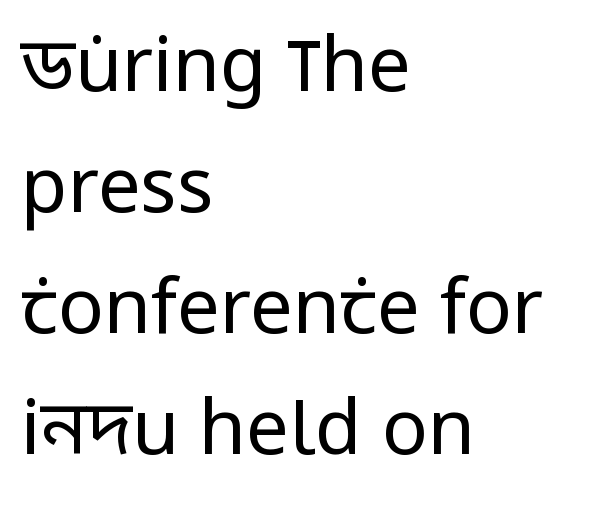
Q: Is the text bold? A: No.
Q: Is the text italic (slanted)? A: No, it is upright.
Q: Is the typeface a serif or a sans-serif typeface? A: Sans-serif.
Q: Is the text underlined? A: No.
Q: How is the paragraph aligned? A: Left-aligned.
Q: Is the spacing between letters normal or unusually wide? A: Normal.
Q: Is the spacing between lines tight, normal or loose? A: Normal.
Q: Width (condensed, normal, or wide)? A: Condensed.
Q: Stroke contrast? A: Low.
Q: x-height? A: Large.
Q: Monospaced? A: No.
